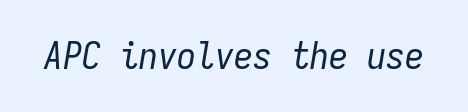
The image shows 38 px regular-weight, condensed type, italic (leaning right), monospaced; set normal letter spacing, not underlined; low stroke contrast and a medium x-height.
